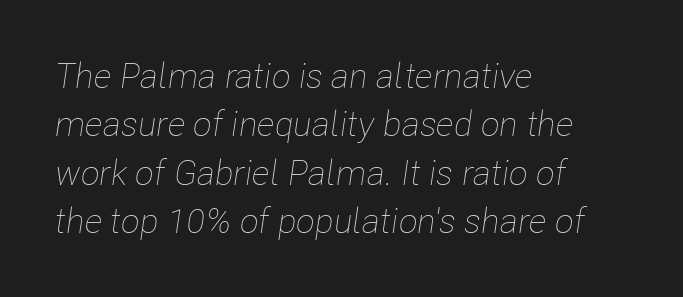
Q: Is the text bold? A: No.
Q: Is the text italic (slanted)? A: Yes, it leans right by about 8 degrees.
Q: Is the text underlined? A: No.
Q: How is the paragraph aligned? A: Left-aligned.
Q: Is the spacing between letters normal or unusually wide? A: Normal.
Q: Is the spacing between lines tight, normal or loose? A: Normal.
Q: Width (condensed, normal, or wide)? A: Condensed.
Q: Stroke contrast? A: Low.
Q: x-height? A: Medium.
Q: Monospaced? A: No.
